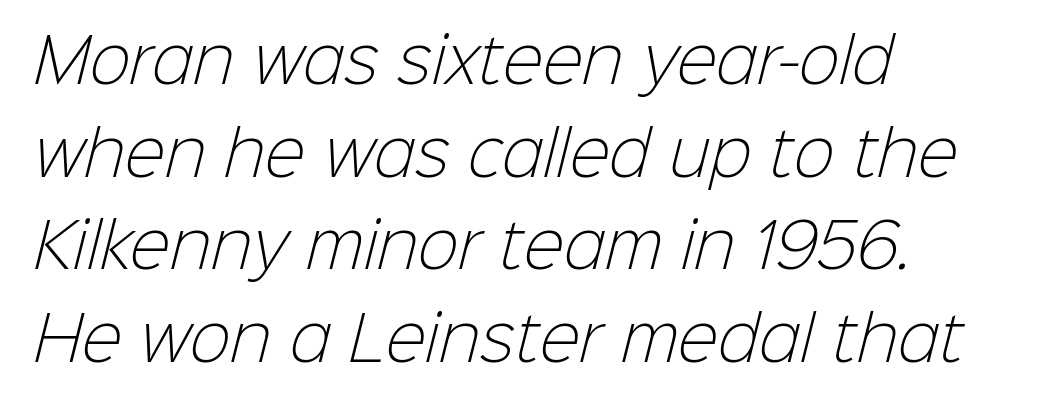
The image shows 61 px light sans-serif type; set left-aligned, normal line spacing (1.52x), normal letter spacing, not underlined; low stroke contrast and a medium x-height.
